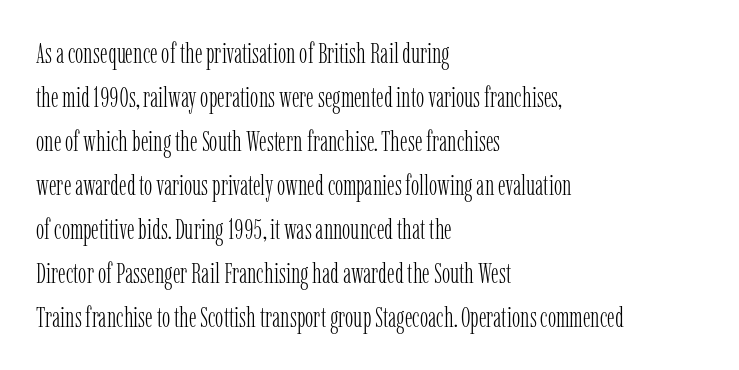
The image shows 28 px light, condensed serif type, upright; set left-aligned, normal line spacing (1.57x), normal letter spacing, not underlined; low stroke contrast and a medium x-height.
